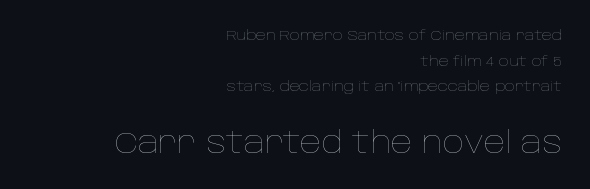
In terms of letterspacing, this is plain default setting. Character widths vary here, with narrow letters taking less room than wide ones. Leftover space on each line is placed entirely before the opening word. If you drew a line through each stem, it would be perfectly vertical. Underline: absent. The following chunk of copy outweighs the initial chunk in type size.
